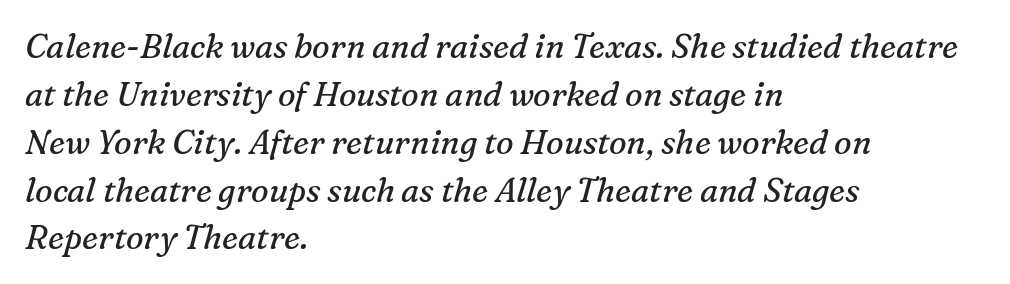
Q: Is the text bold? A: No.
Q: Is the text italic (slanted)? A: Yes, it leans right by about 16 degrees.
Q: Is the typeface a serif or a sans-serif typeface? A: Serif.
Q: Is the text underlined? A: No.
Q: How is the paragraph aligned? A: Left-aligned.
Q: Is the spacing between letters normal or unusually wide? A: Normal.
Q: Is the spacing between lines tight, normal or loose? A: Normal.
Q: Width (condensed, normal, or wide)? A: Normal.
Q: Stroke contrast? A: Medium.
Q: x-height? A: Medium.
Q: Monospaced? A: No.
